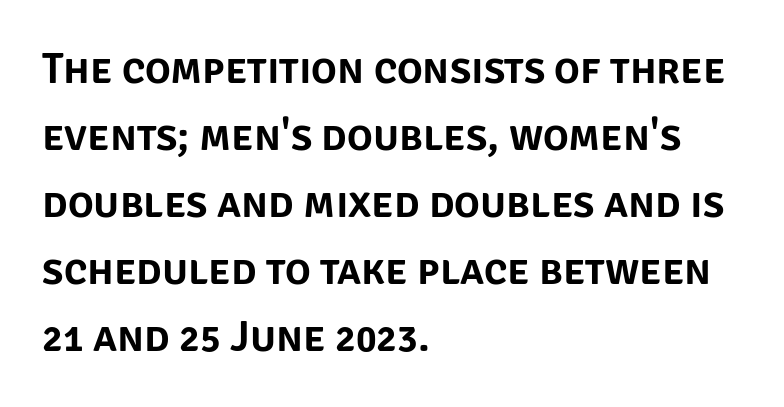
Q: Is the text italic (slanted)? A: No, it is upright.
Q: Is the typeface a serif or a sans-serif typeface? A: Sans-serif.
Q: Is the text underlined? A: No.
Q: How is the paragraph aligned? A: Left-aligned.
Q: Is the spacing between letters normal or unusually wide? A: Normal.
Q: Is the spacing between lines tight, normal or loose? A: Normal.
Q: Width (condensed, normal, or wide)? A: Normal.
Q: Stroke contrast? A: Low.
Q: x-height? A: Large.
Q: Monospaced? A: No.
